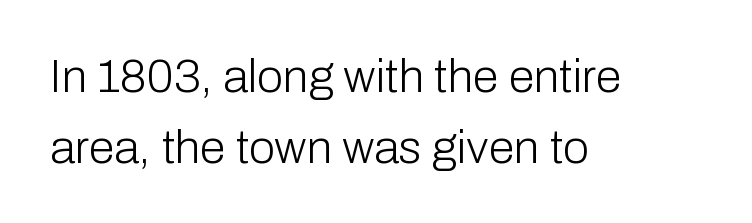
{"serif": "no", "italic": "no", "bold": "no", "weight": "light", "width": "normal", "stroke_contrast": "low", "x_height": "medium", "monospaced": "no", "underline": "no", "align": "left", "line_spacing": "normal", "line_spacing_ratio": 1.51, "letter_spacing": "normal", "letter_spacing_em": 0.0, "glyph_px": 47}
